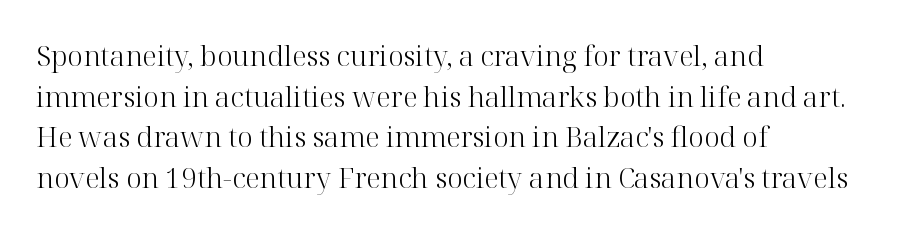
Q: Is the text bold? A: No.
Q: Is the text italic (slanted)? A: No, it is upright.
Q: Is the typeface a serif or a sans-serif typeface? A: Serif.
Q: Is the text underlined? A: No.
Q: How is the paragraph aligned? A: Left-aligned.
Q: Is the spacing between letters normal or unusually wide? A: Normal.
Q: Is the spacing between lines tight, normal or loose? A: Normal.
Q: Width (condensed, normal, or wide)? A: Normal.
Q: Stroke contrast? A: High.
Q: x-height? A: Medium.
Q: Monospaced? A: No.
